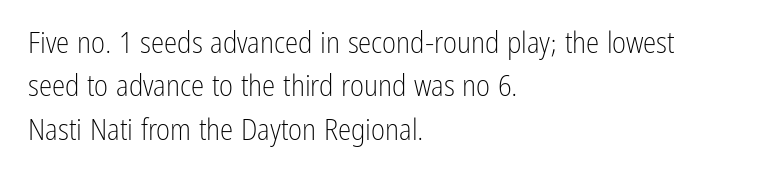
The image shows 30 px light, condensed sans-serif type, upright; set left-aligned, normal line spacing (1.45x), normal letter spacing, not underlined; low stroke contrast and a medium x-height.
